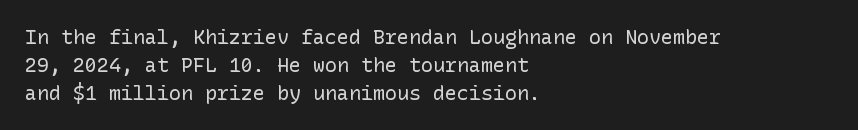
Q: Is the text bold? A: No.
Q: Is the text italic (slanted)? A: No, it is upright.
Q: Is the text underlined? A: No.
Q: How is the paragraph aligned? A: Left-aligned.
Q: Is the spacing between letters normal or unusually wide? A: Normal.
Q: Is the spacing between lines tight, normal or loose? A: Normal.
